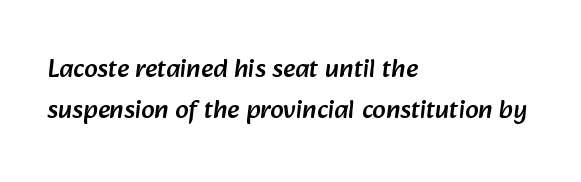
The image shows 27 px text type; set left-aligned, normal line spacing (1.52x), normal letter spacing, not underlined.
